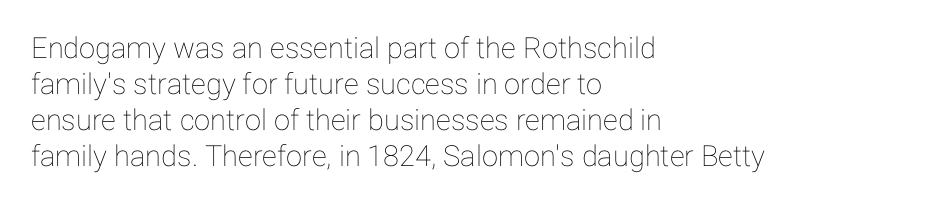
Do the characters align in a grid? No, the font is proportional. This sample uses plain, unmodified letter spacing. Unmarked baselines from the first word to the last. Ascenders rise straight up at ninety degrees.
